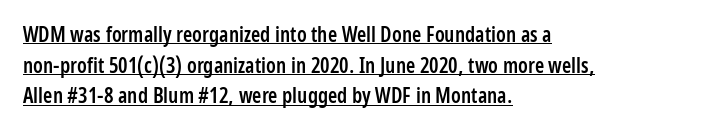
Inter-character spacing is left at the font's built-in metrics. The rendering anchors every line to the left-hand side. Every character sits straight up, as roman type does. Emphasis by weight is partial: semibold. Regular leading.
